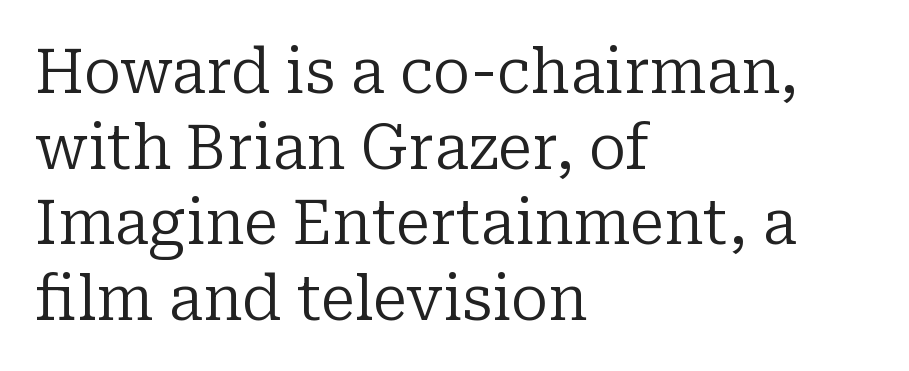
{"serif": "yes", "italic": "no", "bold": "no", "weight": "regular", "width": "normal", "stroke_contrast": "low", "x_height": "medium", "monospaced": "no", "underline": "no", "align": "left", "line_spacing_ratio": 1.22, "letter_spacing": "normal", "letter_spacing_em": 0.0, "glyph_px": 62}
